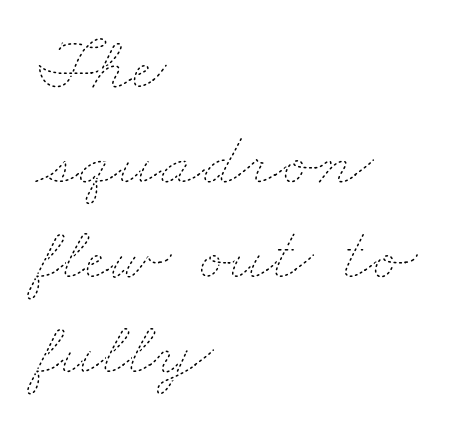
Line starts are locked; line ends wander. Stems here are at most as thick as an everyday book face. In terms of leading, this rendering sits right in the middle. Rule under the text: the space is simply empty.
